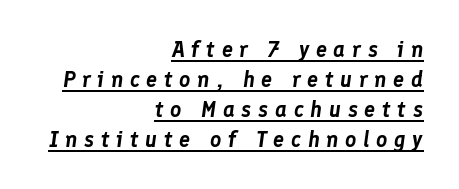
Rows of type keep a routine distance in the vertical direction. In terms of posture, this sample is oblique. The tracking jumps out immediately: characters are airy and widely separated. Compared with a flush-left layout, this one pins lines to the opposite, right side. Is there an underline? Yes — a line sits under the letters.
